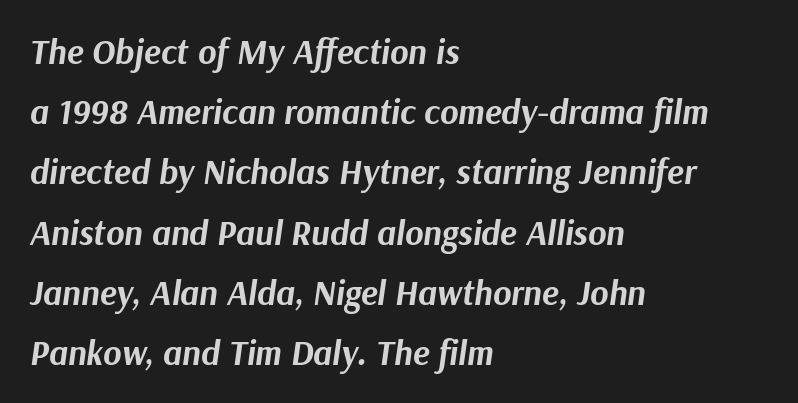
Words float on clear page, feet unadorned. Compared with ordinary roman type, these characters are visibly tilted. Varying glyph widths throughout — classic text-font behaviour. Compared with an ordinary text face, these strokes are far heavier — a full bold. Short note: letters normally spaced. Is the block centered? No — it sits flush against the left margin.
